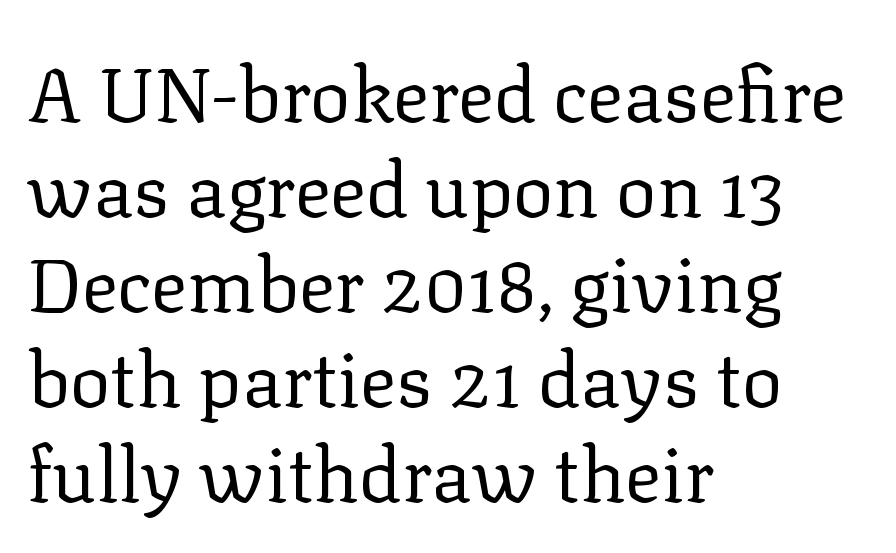
The image shows 76 px regular-weight serif type, upright; set left-aligned, normal line spacing (1.25x), normal letter spacing, not underlined; low stroke contrast and a medium x-height.
